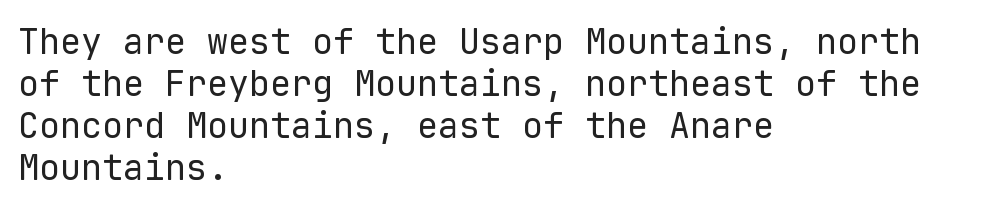
{"serif": "no", "italic": "no", "bold": "no", "weight": "regular", "width": "normal", "stroke_contrast": "low", "x_height": "medium", "monospaced": "yes", "underline": "no", "align": "left", "line_spacing_ratio": 1.2, "letter_spacing": "normal", "letter_spacing_em": 0.0, "glyph_px": 35}
